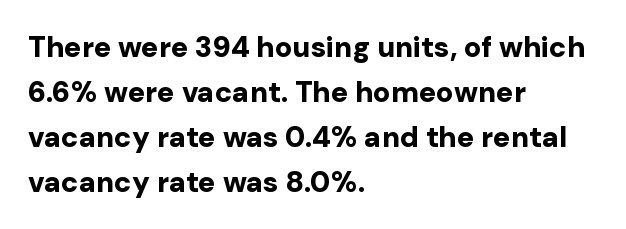
Q: Is the text bold? A: Yes.
Q: Is the text italic (slanted)? A: No, it is upright.
Q: Is the typeface a serif or a sans-serif typeface? A: Sans-serif.
Q: Is the text underlined? A: No.
Q: How is the paragraph aligned? A: Left-aligned.
Q: Is the spacing between letters normal or unusually wide? A: Normal.
Q: Is the spacing between lines tight, normal or loose? A: Normal.
Q: Width (condensed, normal, or wide)? A: Normal.
Q: Stroke contrast? A: Low.
Q: x-height? A: Medium.
Q: Monospaced? A: No.
